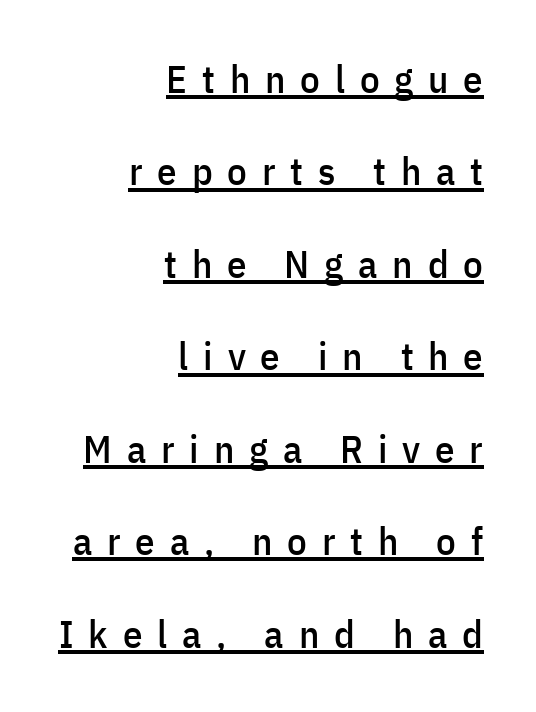
Look at the tracking — it's clearly loosened, letters drifting apart. The designer went with a sans here, leaving each stem footless. Character widths vary here, with narrow letters taking less room than wide ones. The string is rendered with underlining switched on. Short and long lines alike share a common ending point at right.
